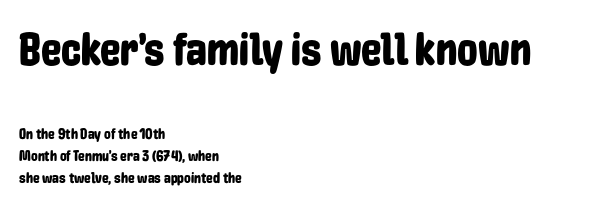
A typesetter would call this leading conventional body-copy spacing. Notice how the passage keeps a crisp vertical edge on the left only. Anything drawn beneath the words? Only blank space. The horizontal fit of the characters is conventional and even. Grotesque or geometric, the face here clearly has no serifs.
